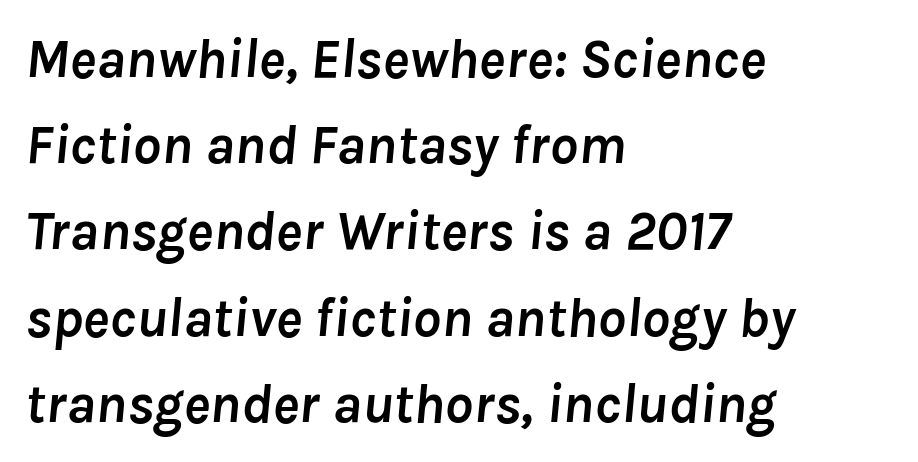
Every row of glyphs begins at an identical x-position on the left. Rule under the text: the space is simply empty. Compared with an ordinary text face, these strokes are far heavier — a full bold. The gaps between neighbouring characters are ordinary and unremarkable. The rows are spaced the way most documents space them. Does the lettering tilt? It does — this is italic.
